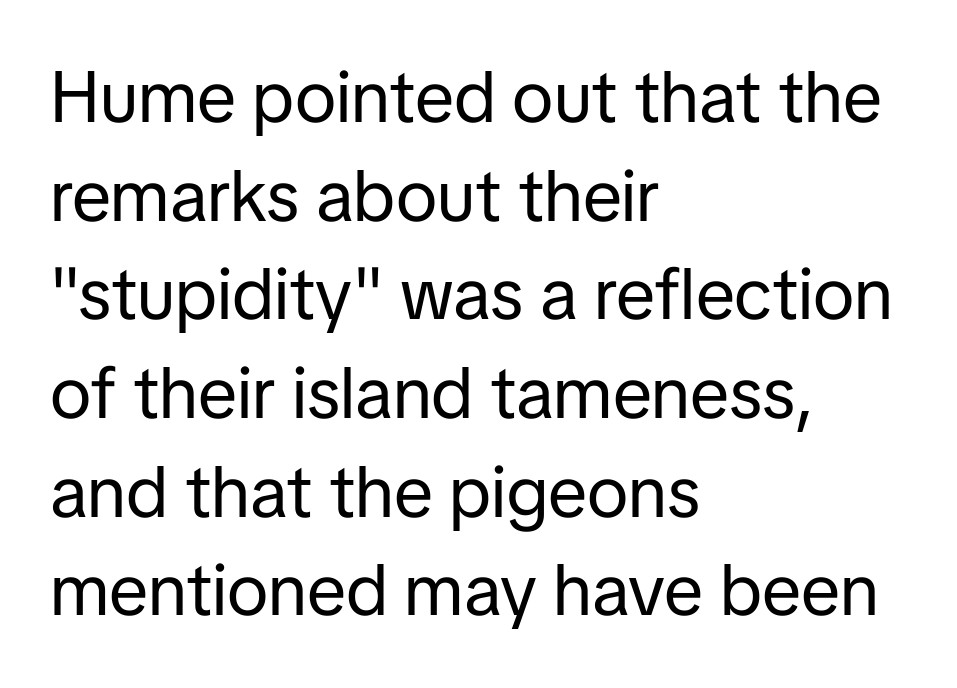
The image shows 72 px regular-weight sans-serif type, upright; set left-aligned, normal line spacing (1.37x), normal letter spacing, not underlined; low stroke contrast and a medium x-height.
